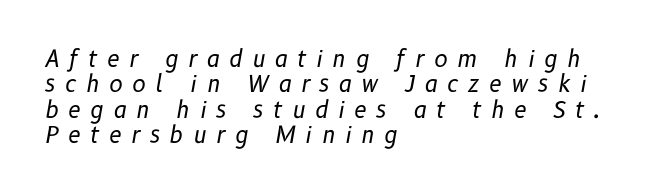
Slanted lettering throughout. Notice how descenders almost collide with the ascenders below — that's tight leading. Unmarked baselines from the first word to the last. The paragraph has a hard left edge and a soft right edge.
